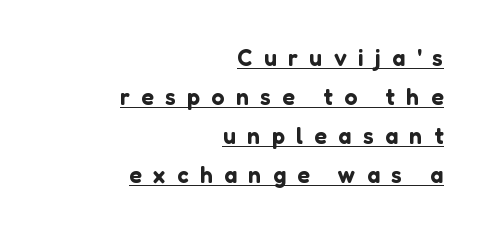
The image shows 23 px text type, upright; set right-aligned, normal line spacing (1.7x), unusually wide letter spacing (+0.5 em), underlined.
